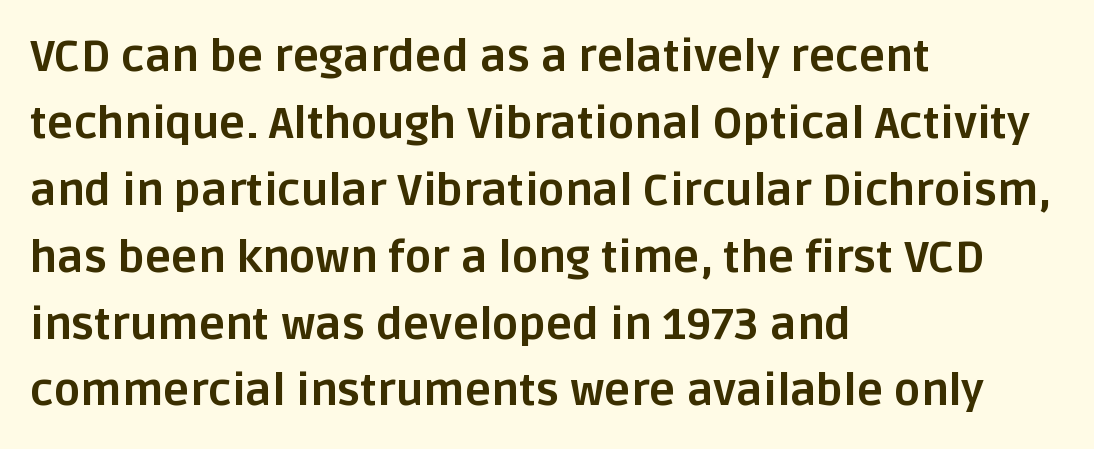
{"serif": "no", "italic": "no", "bold": "yes", "weight": "bold", "width": "normal", "stroke_contrast": "low", "x_height": "large", "monospaced": "no", "underline": "no", "align": "left", "line_spacing": "normal", "line_spacing_ratio": 1.52, "letter_spacing": "normal", "letter_spacing_em": 0.0, "glyph_px": 44}
